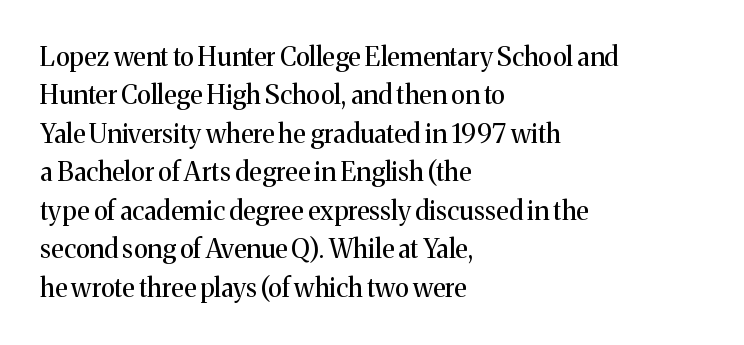
Q: Is the text bold? A: No.
Q: Is the text italic (slanted)? A: No, it is upright.
Q: Is the text underlined? A: No.
Q: How is the paragraph aligned? A: Left-aligned.
Q: Is the spacing between letters normal or unusually wide? A: Normal.
Q: Is the spacing between lines tight, normal or loose? A: Normal.
